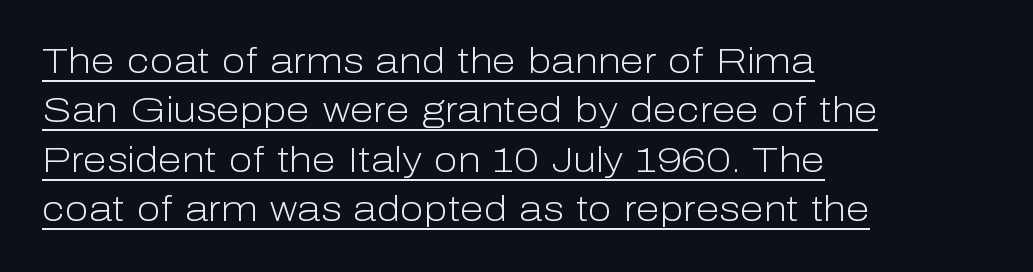
Layout note: lines flush left. The passage shown is typeset with a sans-serif family. These lines are rendered in a variable-pitch font. Nobody touched the tracking dial on this one.
